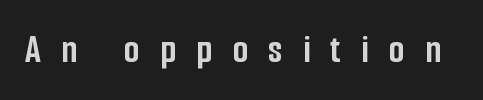
Typographically, this falls in the sans-serif category. You could only call the tracking loose — the letters float apart. These lines were composed using upright roman letters. Plain, unruled lines of type. The letters advance in unequal steps, a hallmark of proportional type. Pretty heavy lettering here — definitely bold.
